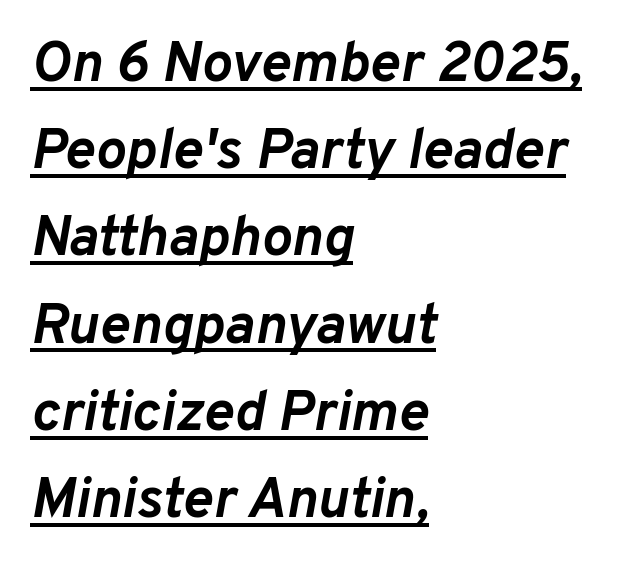
The image shows 57 px semibold type, italic (leaning right); set left-aligned, normal line spacing (1.53x), normal letter spacing, underlined; low stroke contrast and a medium x-height.
